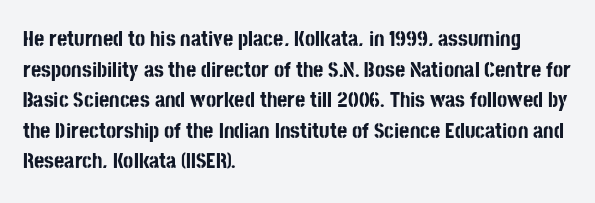
{"italic": "no", "bold": "yes", "underline": "no", "align": "left", "line_spacing": "normal", "line_spacing_ratio": 1.39, "letter_spacing": "normal", "letter_spacing_em": 0.0, "glyph_px": 22}
